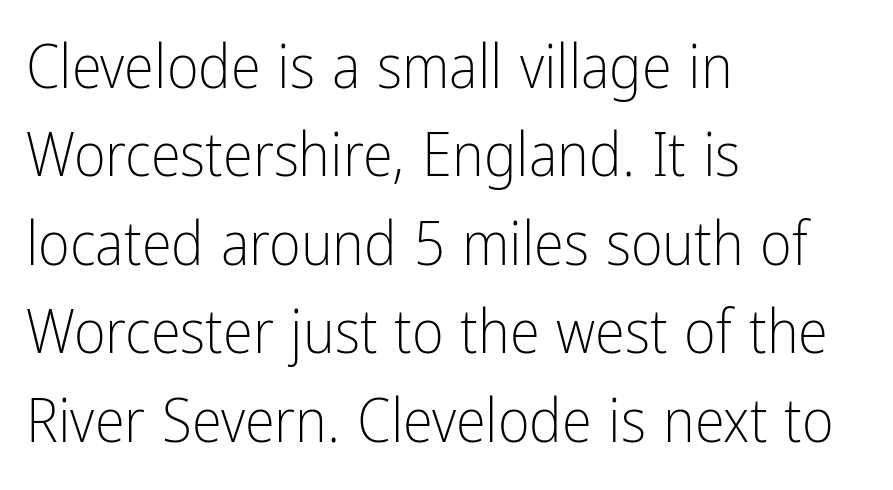
The image shows 61 px light, condensed sans-serif type, upright; set left-aligned, normal line spacing (1.45x), normal letter spacing, not underlined; low stroke contrast and a medium x-height.
